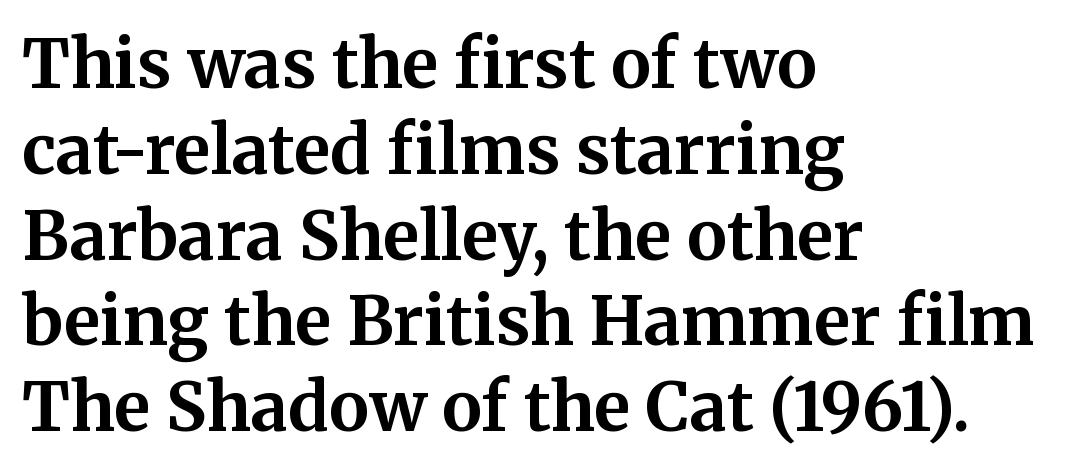
The image shows 67 px bold serif type, upright; set left-aligned, normal line spacing (1.28x), normal letter spacing, not underlined; medium stroke contrast and a medium x-height.
